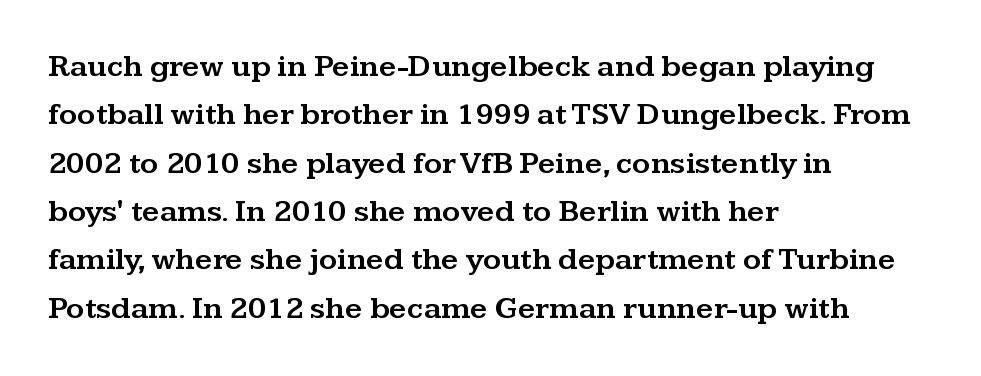
The image shows 31 px wide serif type, upright; set left-aligned, normal line spacing (1.56x), normal letter spacing, not underlined; medium stroke contrast and a medium x-height.
